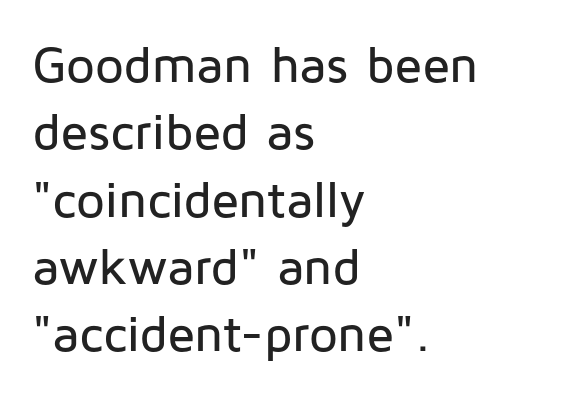
Q: Is the text italic (slanted)? A: No, it is upright.
Q: Is the typeface a serif or a sans-serif typeface? A: Sans-serif.
Q: Is the text underlined? A: No.
Q: How is the paragraph aligned? A: Left-aligned.
Q: Is the spacing between letters normal or unusually wide? A: Normal.
Q: Is the spacing between lines tight, normal or loose? A: Normal.
Q: Width (condensed, normal, or wide)? A: Normal.
Q: Stroke contrast? A: Low.
Q: x-height? A: Medium.
Q: Monospaced? A: No.
